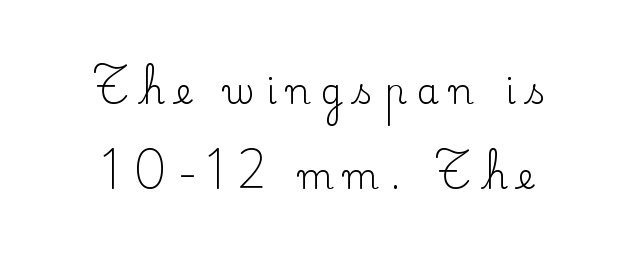
The image shows 35 px regular-weight type, upright; set centered, loose line spacing (2.42x), unusually wide letter spacing (+0.31 em), not underlined; low stroke contrast and a small x-height.
